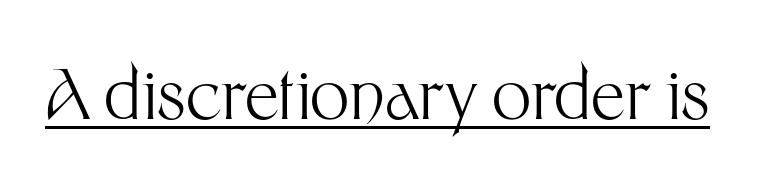
Q: Is the text bold? A: No.
Q: Is the text italic (slanted)? A: No, it is upright.
Q: Is the typeface a serif or a sans-serif typeface? A: Sans-serif.
Q: Is the text underlined? A: Yes.
Q: Is the spacing between letters normal or unusually wide? A: Normal.
Q: Width (condensed, normal, or wide)? A: Normal.
Q: Stroke contrast? A: Medium.
Q: x-height? A: Medium.
Q: Monospaced? A: No.
